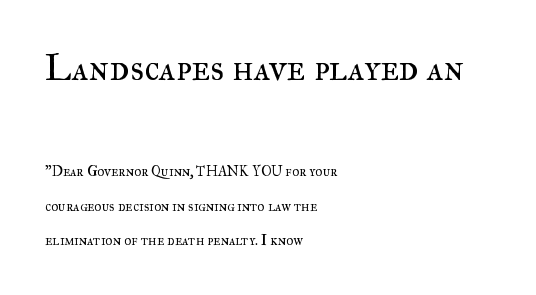
{"serif": "yes", "italic": "no", "bold": "no", "weight": "regular", "width": "normal", "stroke_contrast": "medium", "x_height": "small", "monospaced": "no", "underline": "no", "align": "left", "line_spacing": "loose", "line_spacing_ratio": 2.46, "letter_spacing": "normal", "letter_spacing_em": 0.0, "larger_block": "first", "size_ratio": 2.57, "glyph_px": 36}
